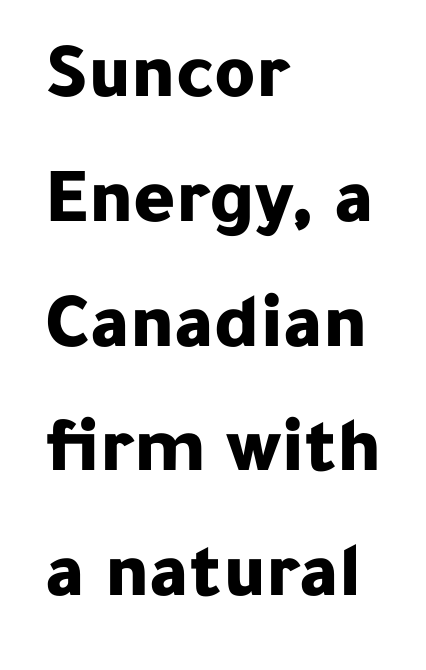
{"serif": "no", "italic": "no", "bold": "yes", "weight": "bold", "width": "normal", "stroke_contrast": "low", "x_height": "medium", "monospaced": "no", "underline": "no", "align": "left", "line_spacing": "normal", "line_spacing_ratio": 1.58, "letter_spacing": "normal", "letter_spacing_em": 0.0, "glyph_px": 79}
